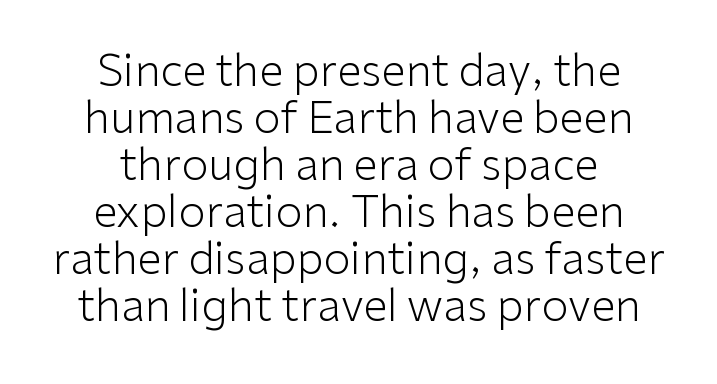
Q: Is the text bold? A: No.
Q: Is the text italic (slanted)? A: No, it is upright.
Q: Is the typeface a serif or a sans-serif typeface? A: Sans-serif.
Q: Is the text underlined? A: No.
Q: How is the paragraph aligned? A: Centered.
Q: Is the spacing between letters normal or unusually wide? A: Normal.
Q: Is the spacing between lines tight, normal or loose? A: Tight.
Q: Width (condensed, normal, or wide)? A: Normal.
Q: Stroke contrast? A: Low.
Q: x-height? A: Medium.
Q: Monospaced? A: No.
